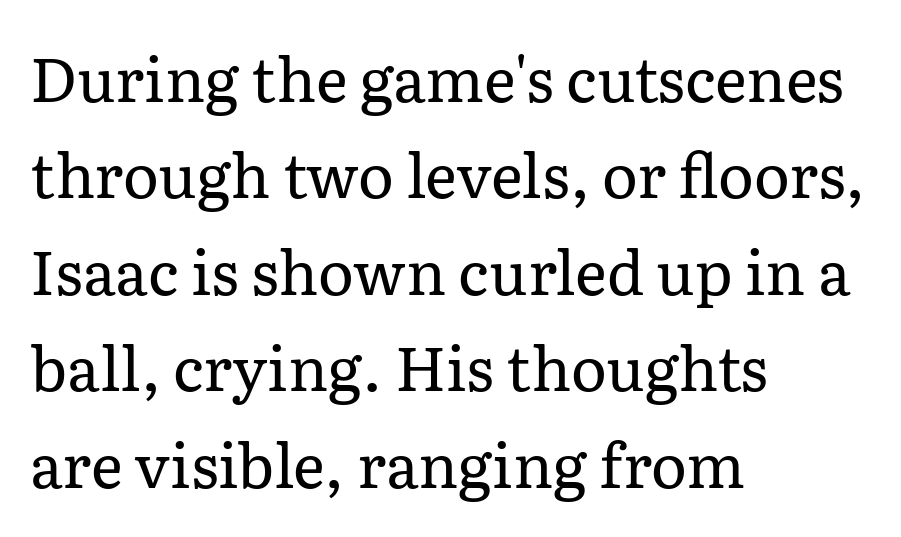
{"serif": "yes", "italic": "no", "bold": "no", "weight": "regular", "width": "normal", "stroke_contrast": "low", "x_height": "medium", "monospaced": "no", "underline": "no", "align": "left", "line_spacing": "normal", "line_spacing_ratio": 1.58, "letter_spacing": "normal", "letter_spacing_em": 0.0, "glyph_px": 61}
